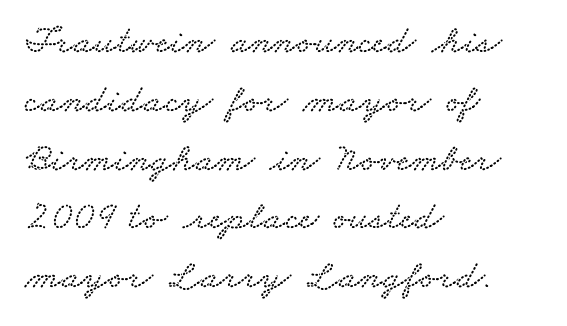
{"serif": "yes", "width": "wide", "stroke_contrast": "low", "x_height": "small", "monospaced": "no", "underline": "no", "align": "left", "line_spacing": "normal", "line_spacing_ratio": 1.47, "letter_spacing": "normal", "letter_spacing_em": 0.0, "glyph_px": 40}
